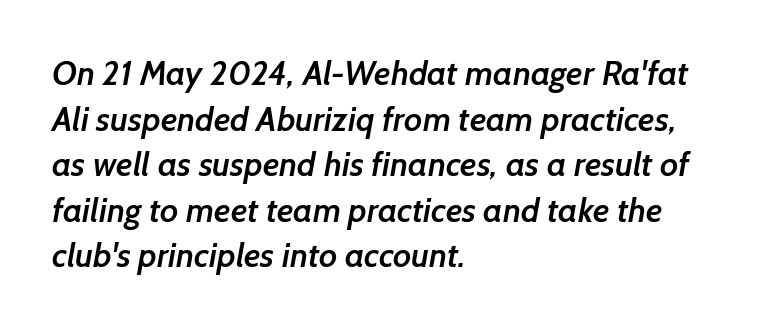
Q: Is the text bold? A: Semi-bold.
Q: Is the typeface a serif or a sans-serif typeface? A: Sans-serif.
Q: Is the text underlined? A: No.
Q: How is the paragraph aligned? A: Left-aligned.
Q: Is the spacing between letters normal or unusually wide? A: Normal.
Q: Is the spacing between lines tight, normal or loose? A: Normal.
Q: Width (condensed, normal, or wide)? A: Normal.
Q: Stroke contrast? A: Low.
Q: x-height? A: Medium.
Q: Monospaced? A: No.
